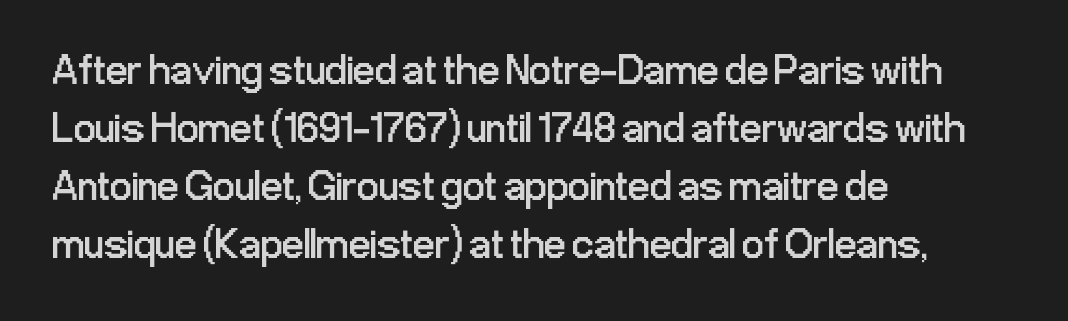
The image shows 43 px regular-weight, condensed sans-serif type, upright; set left-aligned, normal line spacing (1.35x), normal letter spacing, not underlined; low stroke contrast and a medium x-height.
